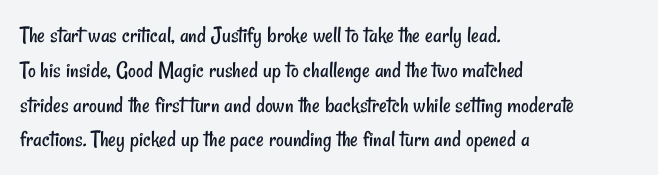
The image shows 24 px text type; set left-aligned, normal line spacing (1.45x), normal letter spacing, not underlined.
